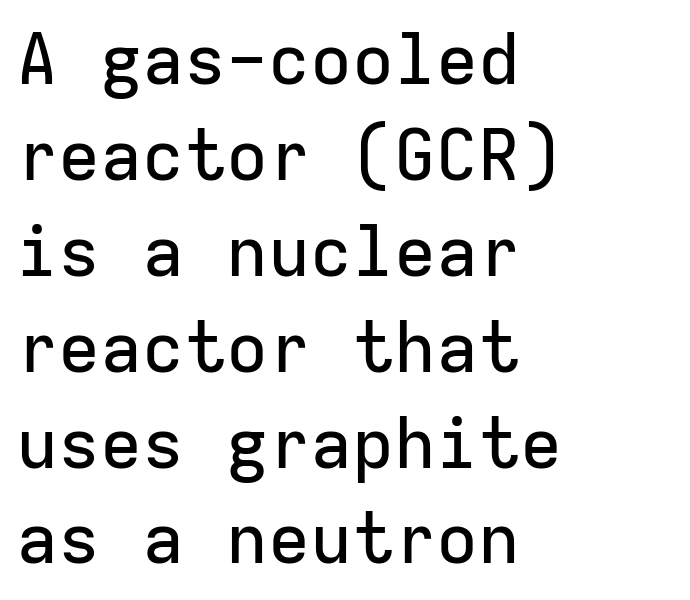
The image shows 70 px sans-serif type, upright, monospaced; set left-aligned, normal line spacing (1.37x), normal letter spacing, not underlined; low stroke contrast and a medium x-height.
